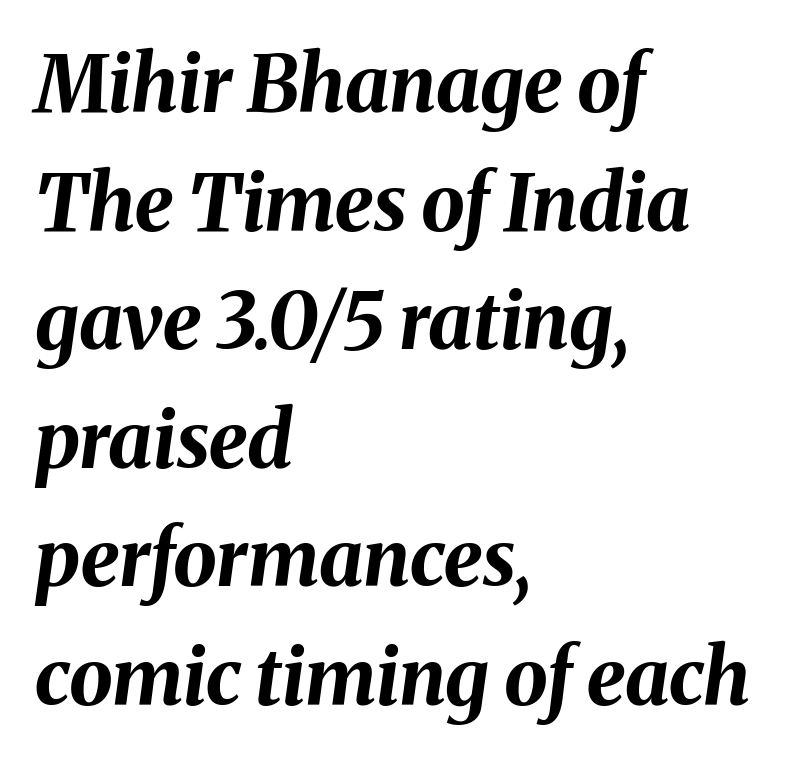
This sample has the flowing, uneven cadence of proportional lettering. Each line starts at the same left margin while the right side varies. The designer left line spacing at the default. The face used here has a pronounced slope to its letters.
